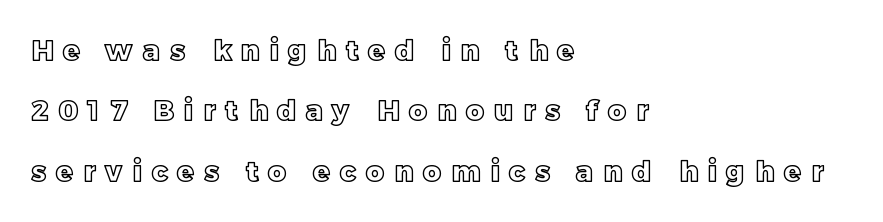
No italicization has been applied; the sample stays upright. These lines stack with their left ends in a neat column. The tracking jumps out immediately: characters are airy and widely separated. Any mark beneath the type? The region is blank. The passage shown is typed in a proportional face where columns would drift. This block would shrink considerably if given ordinary leading; it's expanded now.
